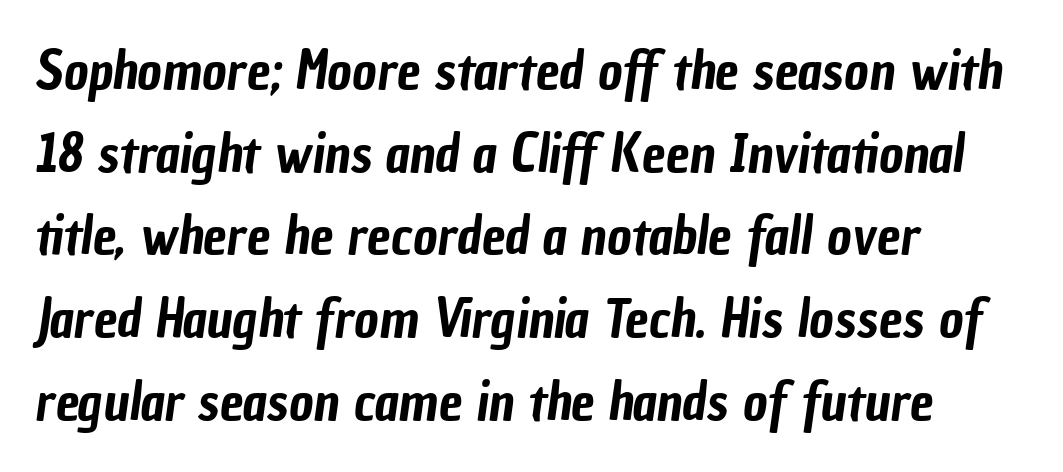
Tracking value appears to be zero — textbook default spacing. Compared with a centered layout, this one pins lines to the left instead. The text was rendered using a sans face with plain stroke endings. A typesetter would call this proportional, since set widths differ per character. Summary of vertical rhythm: regular, with standard interline spacing. The glyphs are unaccompanied by any horizontal stroke below them.
